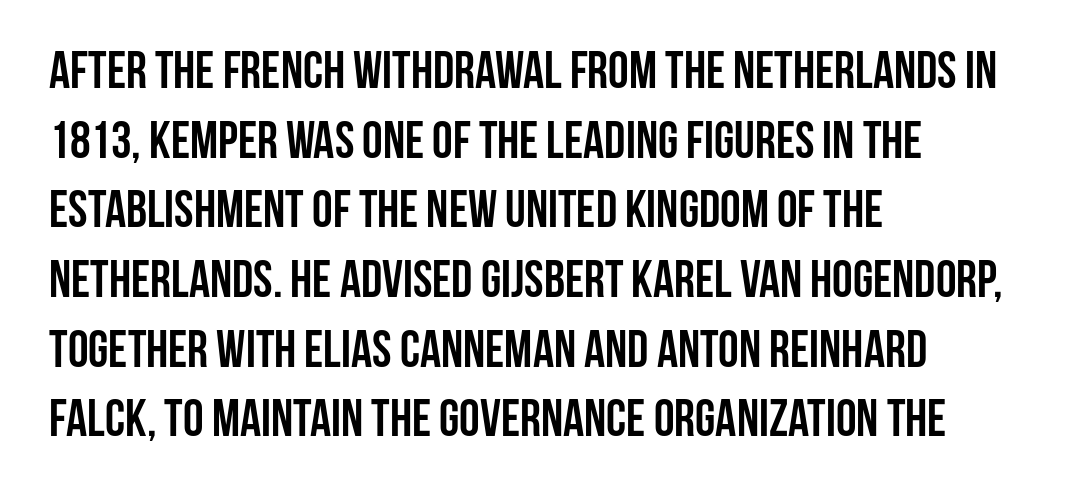
Q: Is the text bold? A: Yes.
Q: Is the text italic (slanted)? A: No, it is upright.
Q: Is the typeface a serif or a sans-serif typeface? A: Sans-serif.
Q: Is the text underlined? A: No.
Q: How is the paragraph aligned? A: Left-aligned.
Q: Is the spacing between letters normal or unusually wide? A: Normal.
Q: Is the spacing between lines tight, normal or loose? A: Normal.
Q: Width (condensed, normal, or wide)? A: Condensed.
Q: Stroke contrast? A: Low.
Q: x-height? A: Large.
Q: Monospaced? A: No.
